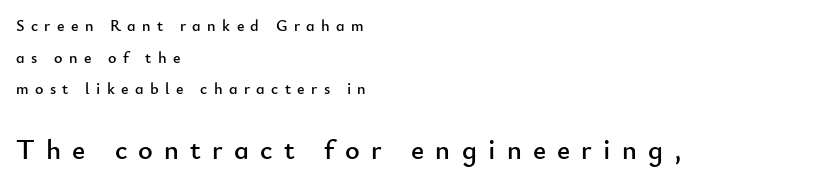
You could only call the tracking loose — the letters float apart. A typesetter would call this proportional, since set widths differ per character. Bigger letters appear in the bottom chunk; the top chunk is reduced. Unmarked baselines from the first word to the last. Alignment: flush left. Serif or sans? Sans — the stroke terminals are bare.
